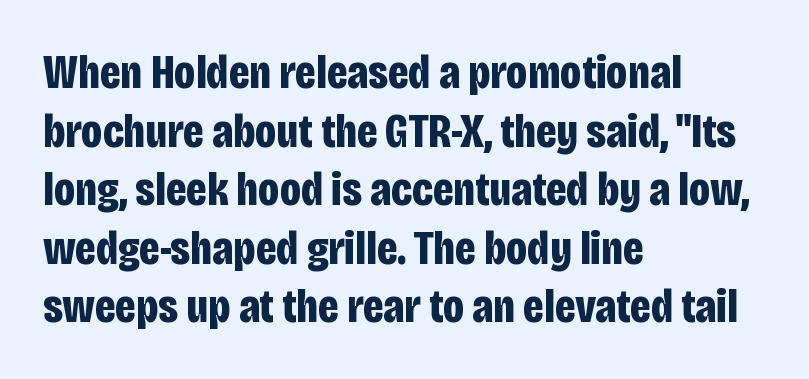
Q: Is the text bold? A: Yes.
Q: Is the text italic (slanted)? A: No, it is upright.
Q: Is the typeface a serif or a sans-serif typeface? A: Sans-serif.
Q: Is the text underlined? A: No.
Q: How is the paragraph aligned? A: Left-aligned.
Q: Is the spacing between letters normal or unusually wide? A: Normal.
Q: Width (condensed, normal, or wide)? A: Condensed.
Q: Stroke contrast? A: Low.
Q: x-height? A: Large.
Q: Monospaced? A: No.
